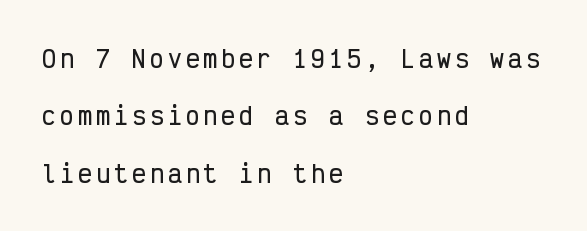
{"italic": "no", "underline": "no", "align": "left", "line_spacing": "loose", "line_spacing_ratio": 2.49, "glyph_px": 23}
